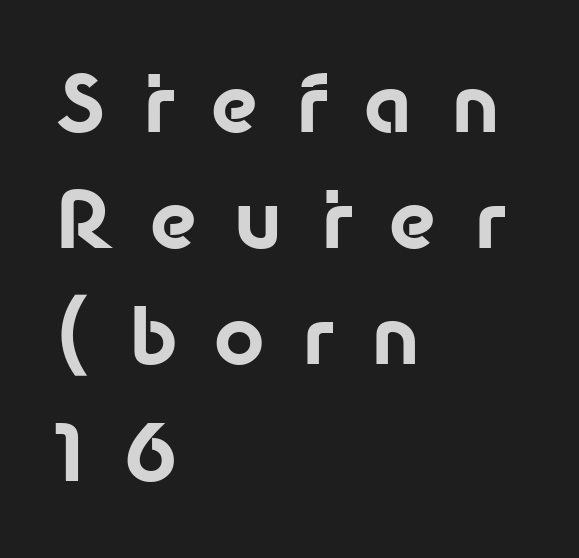
Each word looks stretched out because of the extra space between its letters. Does the lettering tilt? It doesn't — this is upright. In terms of leading, this rendering sits right in the middle. The letters advance in unequal steps, a hallmark of proportional type. Each glyph is drawn with heavy, bold strokes.
